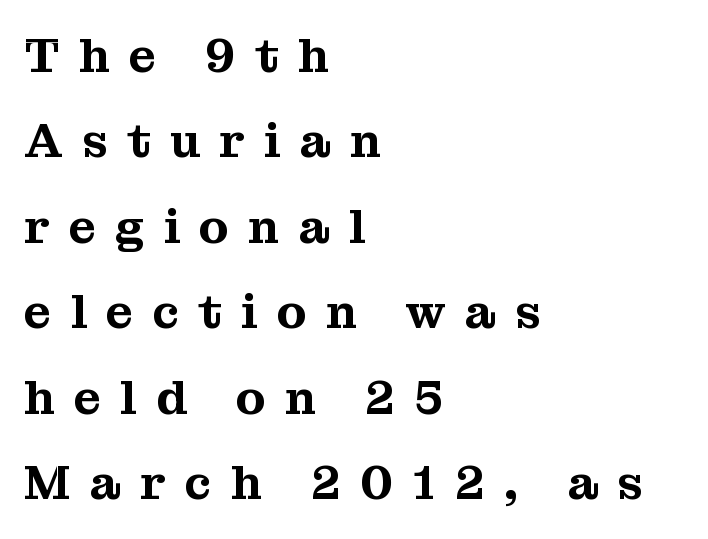
{"serif": "yes", "italic": "no", "width": "normal", "stroke_contrast": "medium", "x_height": "medium", "monospaced": "no", "underline": "no", "align": "left", "line_spacing_ratio": 1.78, "letter_spacing": "wide", "letter_spacing_em": 0.4, "glyph_px": 48}
